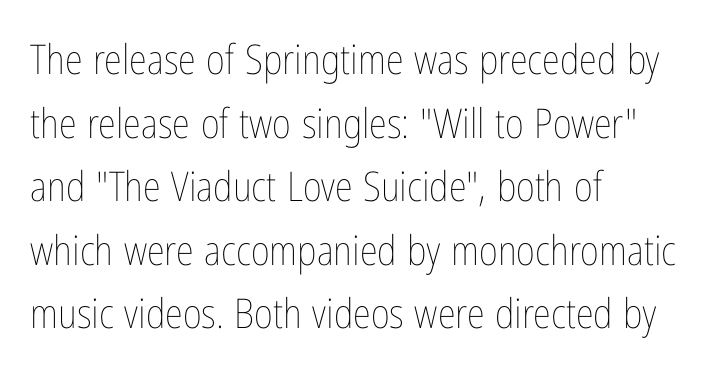
{"italic": "no", "bold": "no", "weight": "thin", "width": "condensed", "stroke_contrast": "low", "x_height": "medium", "monospaced": "no", "underline": "no", "align": "left", "line_spacing": "normal", "line_spacing_ratio": 1.55, "letter_spacing": "normal", "letter_spacing_em": 0.0, "glyph_px": 41}
